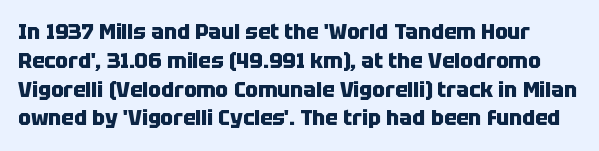
Every stem runs plumb, perpendicular to the baseline. Strong, thick strokes mark this as bold type. The passage shown is not underscored anywhere. A typesetter would call this zero additional tracking. Leading: standard.
